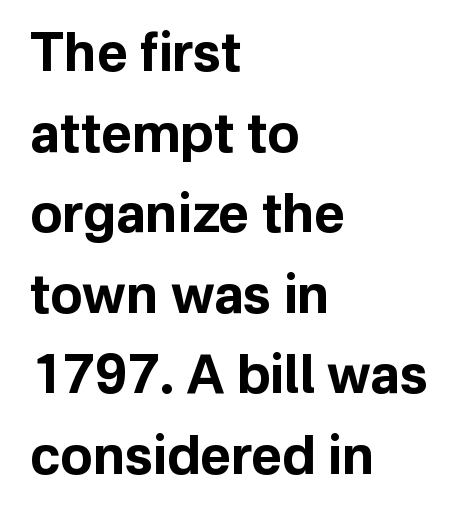
{"serif": "no", "italic": "no", "bold": "yes", "weight": "bold", "width": "normal", "stroke_contrast": "low", "x_height": "medium", "monospaced": "no", "underline": "no", "align": "left", "line_spacing": "normal", "line_spacing_ratio": 1.52, "letter_spacing": "normal", "letter_spacing_em": 0.0, "glyph_px": 53}
